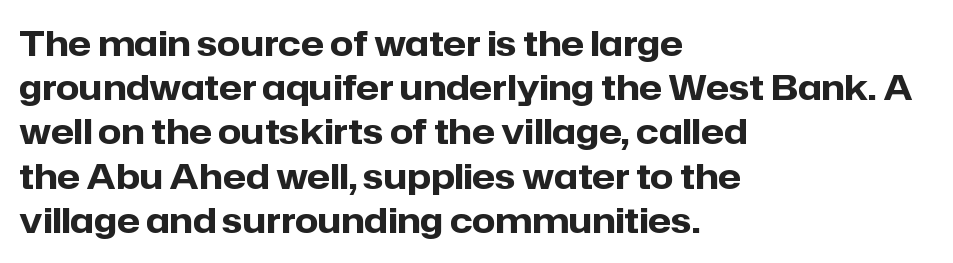
Every character sits straight up, as roman type does. Varying glyph widths throughout — classic text-font behaviour. Nope, no serifs anywhere on these letters. Which margin do the lines hug? The left one — the right edge is uneven.
